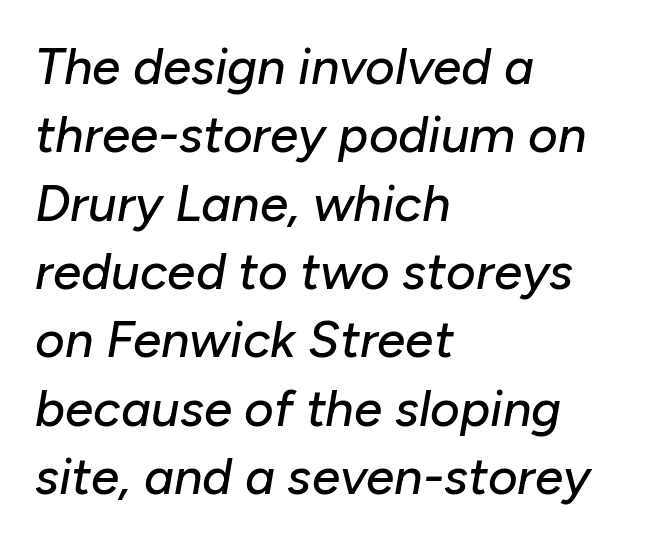
Q: Is the text italic (slanted)? A: Yes, it leans right by about 10 degrees.
Q: Is the text underlined? A: No.
Q: How is the paragraph aligned? A: Left-aligned.
Q: Is the spacing between letters normal or unusually wide? A: Normal.
Q: Is the spacing between lines tight, normal or loose? A: Normal.
Q: Width (condensed, normal, or wide)? A: Normal.
Q: Stroke contrast? A: Low.
Q: x-height? A: Medium.
Q: Monospaced? A: No.
